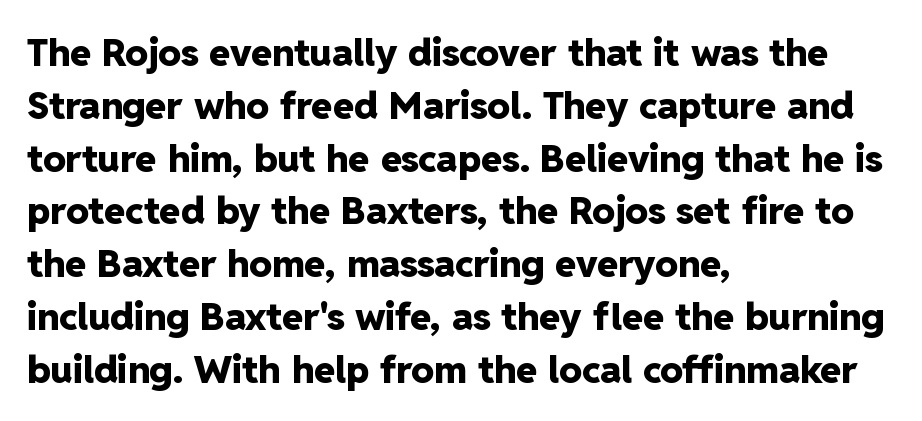
{"serif": "no", "italic": "no", "bold": "yes", "weight": "heavy", "width": "normal", "stroke_contrast": "low", "x_height": "medium", "monospaced": "no", "underline": "no", "align": "left", "line_spacing": "normal", "line_spacing_ratio": 1.39, "letter_spacing": "normal", "letter_spacing_em": 0.0, "glyph_px": 38}
